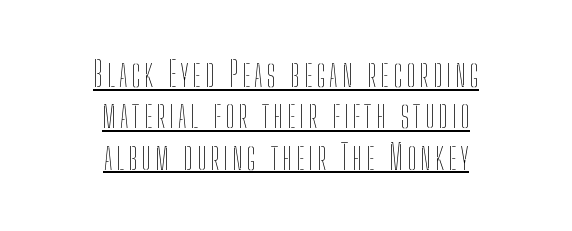
No chunkiness to these letters — they're not bold. Tall strokes in this sample are plumb rather than angled. The glyphs are accompanied by a horizontal stroke just below them. The passage shown is typed in a proportional face where columns would drift.
